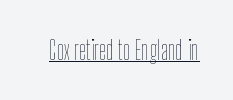
The image shows 26 px text type, upright; set normal letter spacing, underlined.
